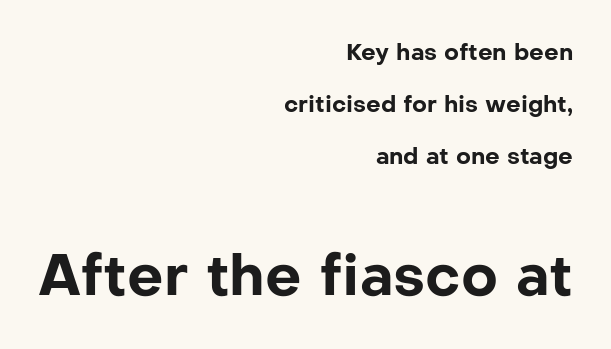
{"serif": "no", "italic": "no", "bold": "yes", "weight": "bold", "width": "normal", "stroke_contrast": "low", "x_height": "medium", "monospaced": "no", "underline": "no", "align": "right", "line_spacing": "loose", "line_spacing_ratio": 2.26, "letter_spacing": "normal", "letter_spacing_em": 0.0, "larger_block": "second", "size_ratio": 2.48, "glyph_px": 57}
